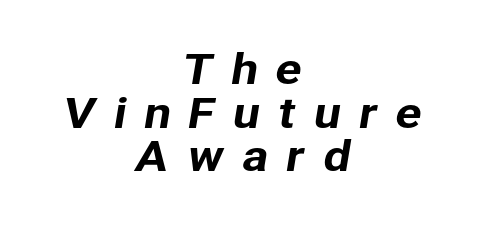
{"serif": "no", "width": "normal", "stroke_contrast": "low", "x_height": "medium", "monospaced": "no", "underline": "no", "align": "center", "line_spacing": "tight", "line_spacing_ratio": 1.09, "letter_spacing": "wide", "letter_spacing_em": 0.43, "glyph_px": 40}
